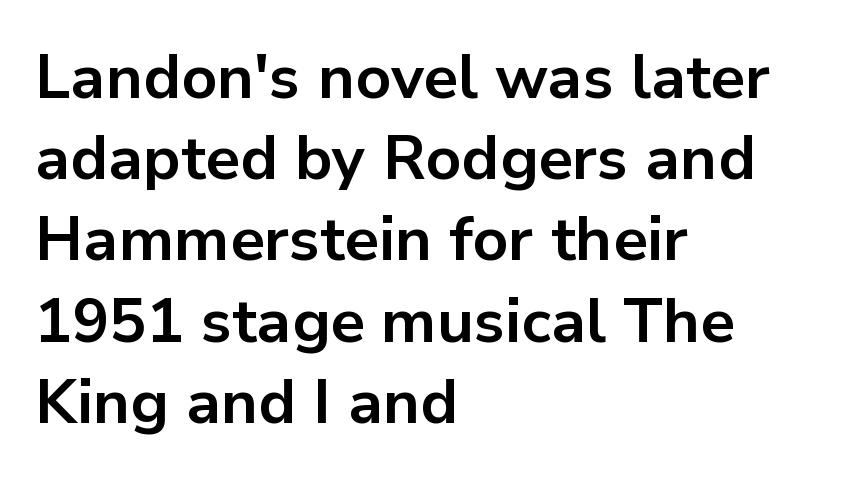
{"serif": "no", "italic": "no", "bold": "yes", "weight": "bold", "width": "normal", "stroke_contrast": "low", "x_height": "medium", "monospaced": "no", "underline": "no", "align": "left", "line_spacing": "normal", "line_spacing_ratio": 1.31, "letter_spacing": "normal", "letter_spacing_em": 0.0, "glyph_px": 62}
